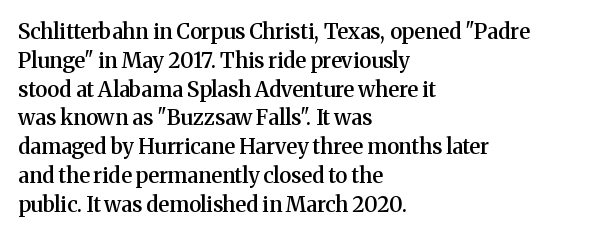
The image shows 21 px text type, upright; set left-aligned, normal line spacing (1.37x), normal letter spacing, not underlined.
